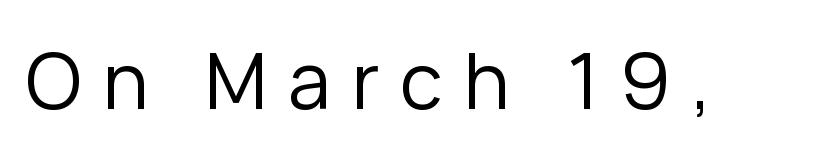
Q: Is the text bold? A: No.
Q: Is the text italic (slanted)? A: No, it is upright.
Q: Is the typeface a serif or a sans-serif typeface? A: Sans-serif.
Q: Is the text underlined? A: No.
Q: Is the spacing between letters normal or unusually wide? A: Unusually wide.
Q: Width (condensed, normal, or wide)? A: Normal.
Q: Stroke contrast? A: Low.
Q: x-height? A: Medium.
Q: Monospaced? A: No.
